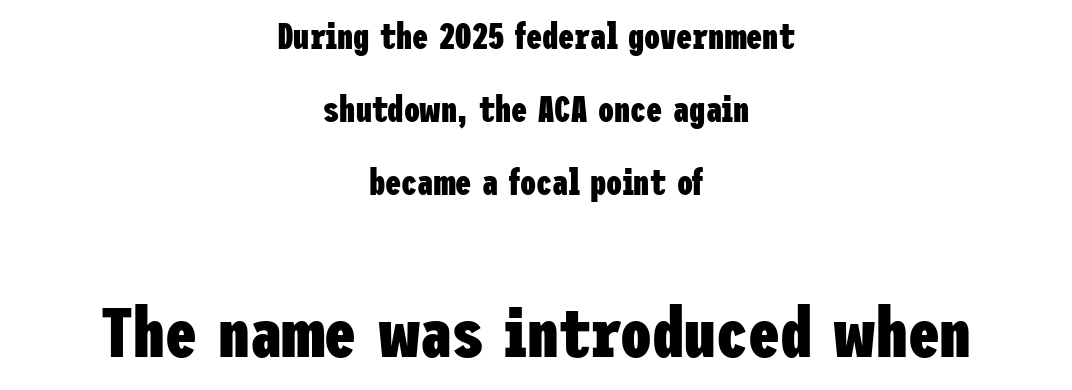
Q: Is the text bold? A: Yes.
Q: Is the text italic (slanted)? A: No, it is upright.
Q: Is the typeface a serif or a sans-serif typeface? A: Sans-serif.
Q: Is the text underlined? A: No.
Q: How is the paragraph aligned? A: Centered.
Q: Is the spacing between letters normal or unusually wide? A: Normal.
Q: Is the spacing between lines tight, normal or loose? A: Loose.
Q: Which block of text is set in a larger size, the first (top) or the second (bottom)? A: The second (bottom) one.
Q: Width (condensed, normal, or wide)? A: Condensed.
Q: Stroke contrast? A: Low.
Q: x-height? A: Medium.
